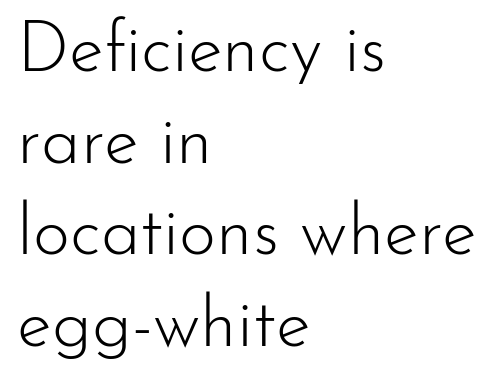
The area under the type is left untouched. The letters carry no serifs — their stems end cleanly without finishing strokes. Characters remain perfectly vertical along every line. No extra tracking has been applied to these lines. The ragged edge is on the right, which tells us the setting is flush left. Is this a fixed-width face? No — the glyphs have proportional, varying widths.
